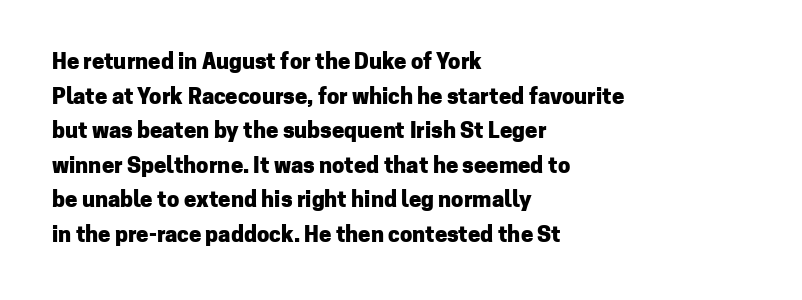
{"italic": "no", "bold": "yes", "underline": "no", "align": "left", "line_spacing": "normal", "line_spacing_ratio": 1.57, "letter_spacing": "normal", "letter_spacing_em": 0.0, "glyph_px": 22}
